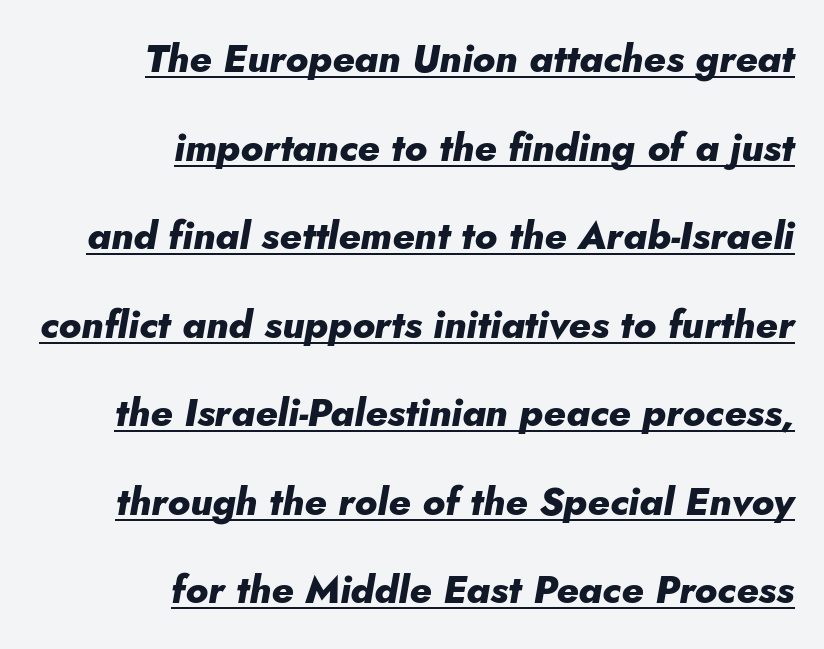
The image shows 39 px heavy type, italic (leaning right); set right-aligned, loose line spacing (2.27x), normal letter spacing, underlined; low stroke contrast and a small x-height.
